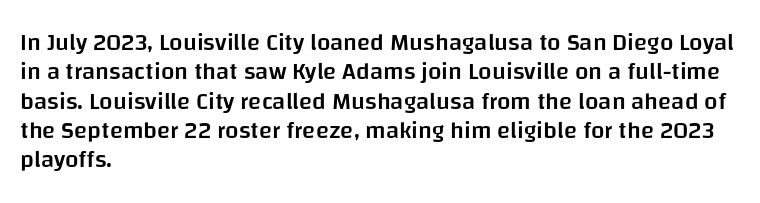
Q: Is the text bold? A: Semi-bold.
Q: Is the text italic (slanted)? A: No, it is upright.
Q: Is the text underlined? A: No.
Q: How is the paragraph aligned? A: Left-aligned.
Q: Is the spacing between letters normal or unusually wide? A: Normal.
